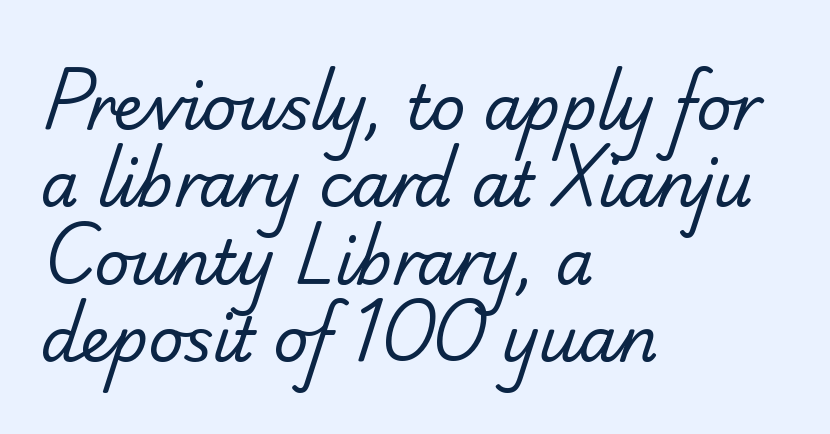
{"serif": "no", "bold": "no", "weight": "regular", "width": "normal", "stroke_contrast": "low", "x_height": "small", "monospaced": "no", "underline": "no", "align": "left", "line_spacing": "normal", "line_spacing_ratio": 1.27, "letter_spacing": "normal", "letter_spacing_em": 0.0, "glyph_px": 61}
